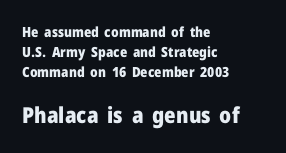
{"italic": "no", "bold": "yes", "underline": "no", "align": "left", "line_spacing": "normal", "line_spacing_ratio": 1.42, "letter_spacing": "normal", "letter_spacing_em": 0.0, "larger_block": "second", "size_ratio": 1.57, "glyph_px": 22}
